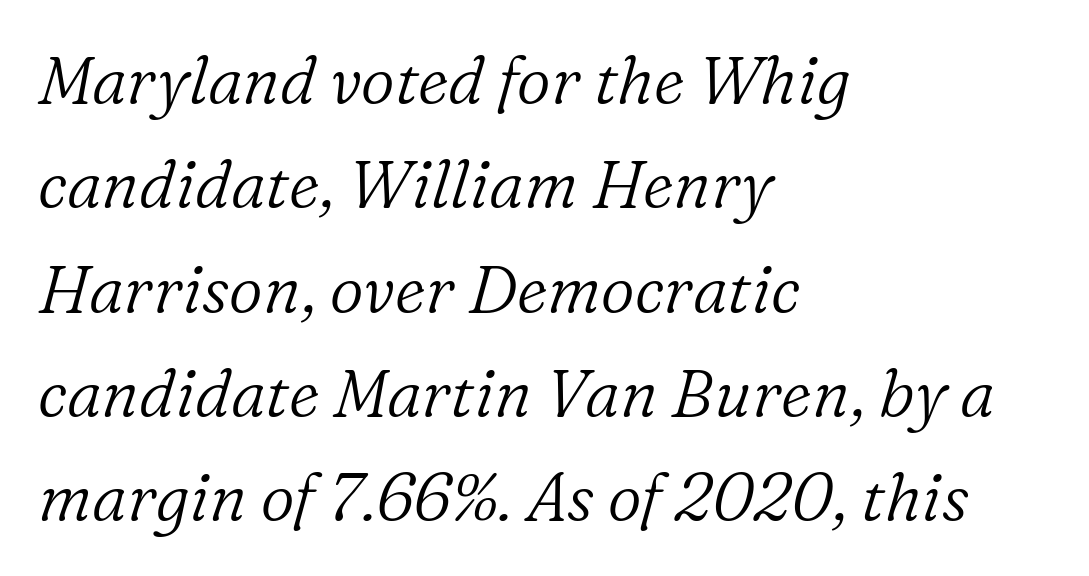
{"serif": "yes", "italic": "yes", "lean": "right", "slant_degrees": 16, "bold": "no", "weight": "light", "width": "normal", "stroke_contrast": "low", "x_height": "medium", "monospaced": "no", "underline": "no", "align": "left", "line_spacing": "normal", "line_spacing_ratio": 1.58, "letter_spacing": "normal", "letter_spacing_em": 0.0, "glyph_px": 66}
